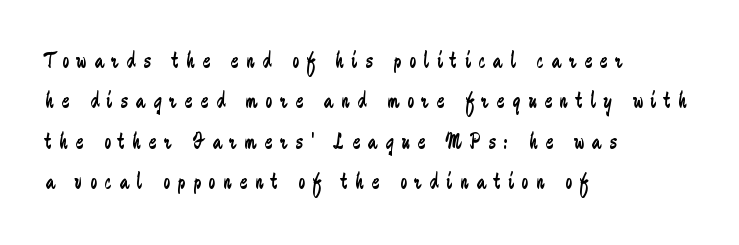
The image shows 23 px text type; set left-aligned, line spacing 1.76x, unusually wide letter spacing (+0.35 em), not underlined.
